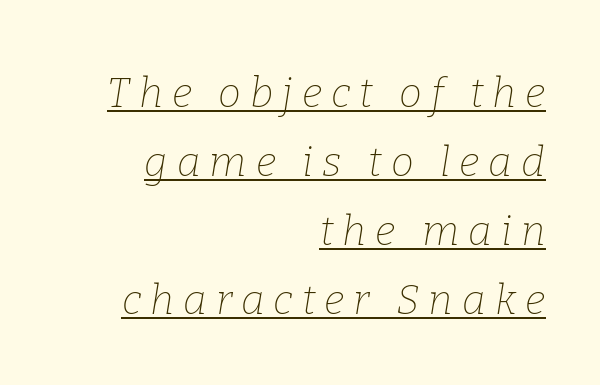
{"serif": "yes", "italic": "yes", "lean": "right", "slant_degrees": 9, "bold": "no", "weight": "thin", "width": "normal", "stroke_contrast": "low", "x_height": "medium", "monospaced": "no", "underline": "yes", "align": "right", "line_spacing": "normal", "line_spacing_ratio": 1.68, "letter_spacing": "wide", "letter_spacing_em": 0.22, "glyph_px": 41}
